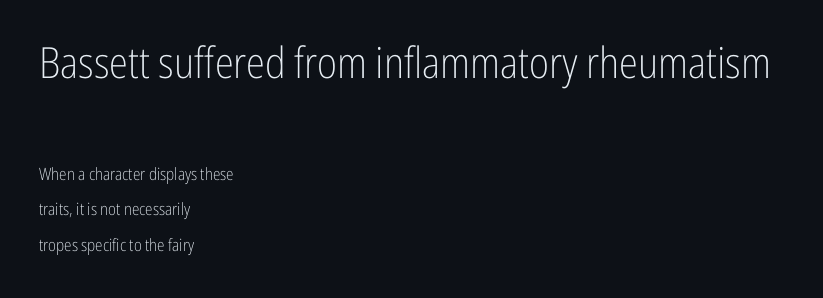
Q: Is the text bold? A: No.
Q: Is the text italic (slanted)? A: No, it is upright.
Q: Is the typeface a serif or a sans-serif typeface? A: Sans-serif.
Q: Is the text underlined? A: No.
Q: How is the paragraph aligned? A: Left-aligned.
Q: Is the spacing between letters normal or unusually wide? A: Normal.
Q: Is the spacing between lines tight, normal or loose? A: Loose.
Q: Which block of text is set in a larger size, the first (top) or the second (bottom)? A: The first (top) one.
Q: Width (condensed, normal, or wide)? A: Condensed.
Q: Stroke contrast? A: Low.
Q: x-height? A: Medium.
Q: Monospaced? A: No.
